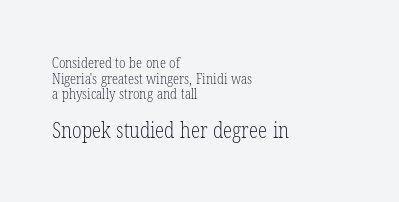
Q: Is the text bold? A: No.
Q: Is the text italic (slanted)? A: No, it is upright.
Q: Is the text underlined? A: No.
Q: How is the paragraph aligned? A: Left-aligned.
Q: Is the spacing between letters normal or unusually wide? A: Normal.
Q: Is the spacing between lines tight, normal or loose? A: Tight.
Q: Which block of text is set in a larger size, the first (top) or the second (bottom)? A: The second (bottom) one.
